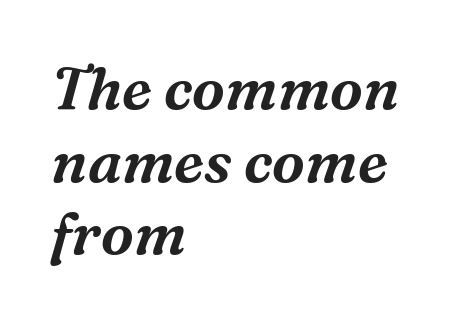
{"serif": "yes", "italic": "yes", "lean": "right", "slant_degrees": 16, "width": "normal", "stroke_contrast": "medium", "x_height": "medium", "monospaced": "no", "underline": "no", "align": "left", "line_spacing_ratio": 1.23, "letter_spacing": "normal", "letter_spacing_em": 0.0, "glyph_px": 59}
